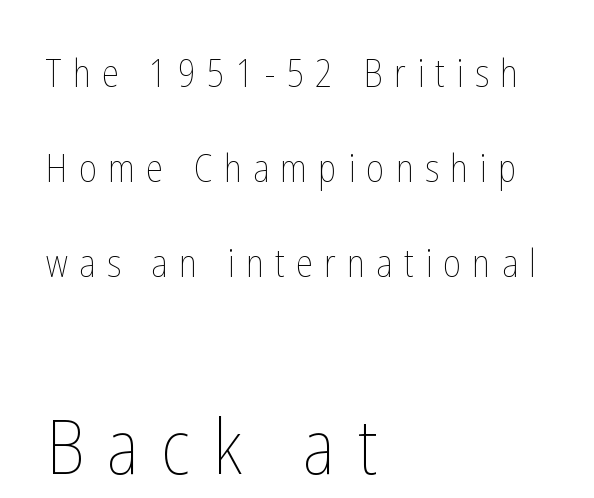
Teacher's note: observe the even left margin — that is flush-left alignment. Between one letter and the next there's a generous, obvious gap. The passage shown is typed in a proportional face where columns would drift. Baseline-to-baseline distance is far greater than the letter height. The face looks like a standard text weight, possibly lighter.
